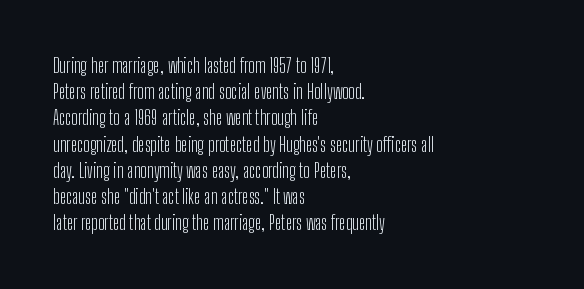
Q: Is the text bold? A: No.
Q: Is the text italic (slanted)? A: No, it is upright.
Q: Is the text underlined? A: No.
Q: How is the paragraph aligned? A: Left-aligned.
Q: Is the spacing between letters normal or unusually wide? A: Normal.
Q: Is the spacing between lines tight, normal or loose? A: Normal.
